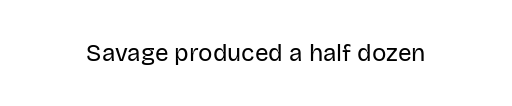
The image shows 24 px text type, upright; set normal letter spacing, not underlined.
